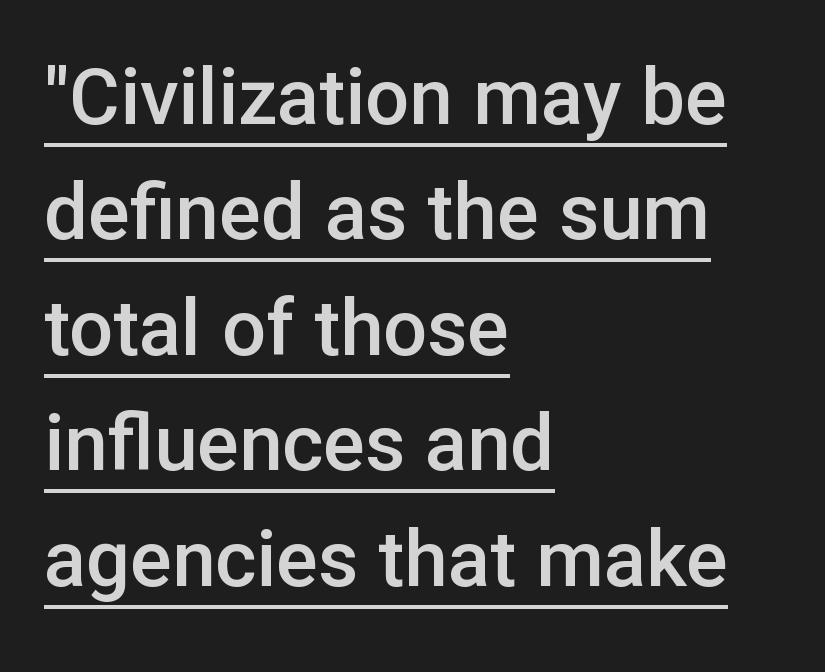
{"serif": "no", "italic": "no", "bold": "semi", "weight": "semibold", "width": "normal", "stroke_contrast": "low", "x_height": "medium", "monospaced": "no", "underline": "yes", "align": "left", "line_spacing": "normal", "line_spacing_ratio": 1.48, "letter_spacing": "normal", "letter_spacing_em": 0.0, "glyph_px": 78}
